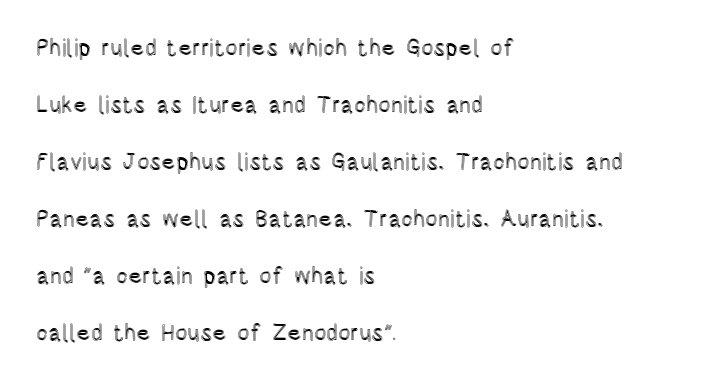
Q: Is the text italic (slanted)? A: No, it is upright.
Q: Is the text underlined? A: No.
Q: How is the paragraph aligned? A: Left-aligned.
Q: Is the spacing between letters normal or unusually wide? A: Normal.
Q: Is the spacing between lines tight, normal or loose? A: Loose.
